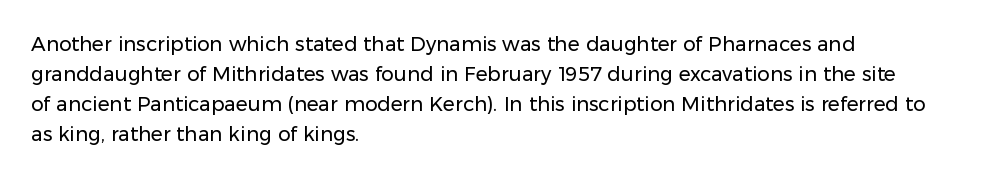
Q: Is the text bold? A: No.
Q: Is the text italic (slanted)? A: No, it is upright.
Q: Is the text underlined? A: No.
Q: How is the paragraph aligned? A: Left-aligned.
Q: Is the spacing between letters normal or unusually wide? A: Normal.
Q: Is the spacing between lines tight, normal or loose? A: Normal.
